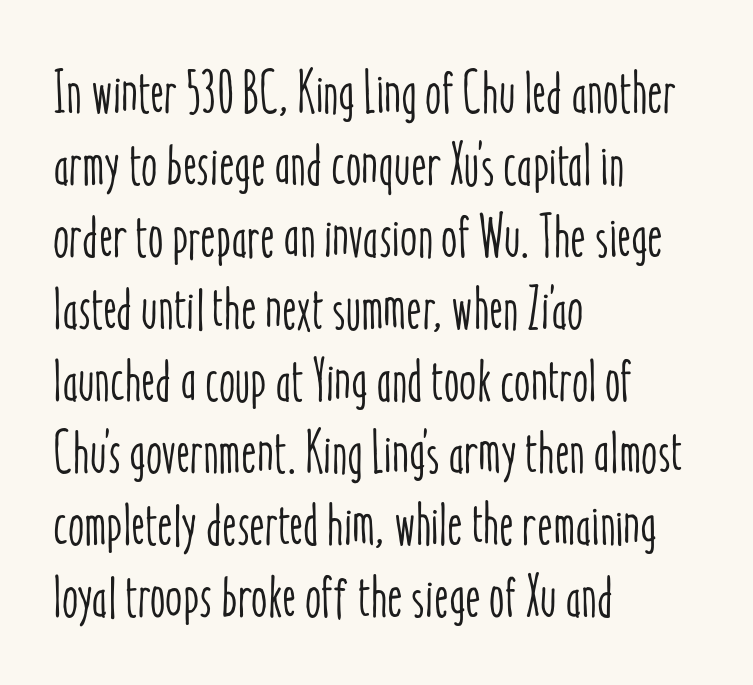
Q: Is the text italic (slanted)? A: No, it is upright.
Q: Is the text underlined? A: No.
Q: How is the paragraph aligned? A: Left-aligned.
Q: Is the spacing between letters normal or unusually wide? A: Normal.
Q: Width (condensed, normal, or wide)? A: Condensed.
Q: Stroke contrast? A: Low.
Q: x-height? A: Medium.
Q: Monospaced? A: No.
